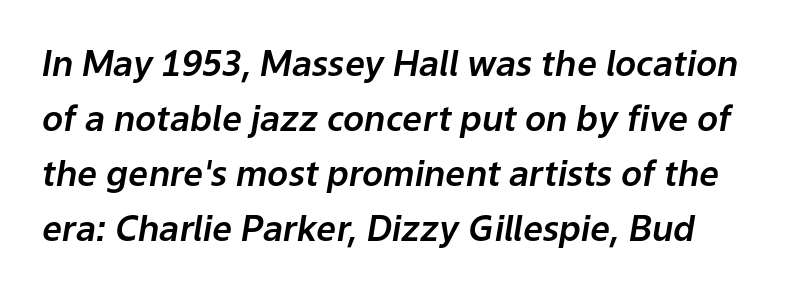
{"italic": "yes", "lean": "right", "slant_degrees": 9, "width": "normal", "stroke_contrast": "low", "x_height": "medium", "monospaced": "no", "underline": "no", "line_spacing": "normal", "line_spacing_ratio": 1.57, "letter_spacing": "normal", "letter_spacing_em": 0.0, "glyph_px": 35}
